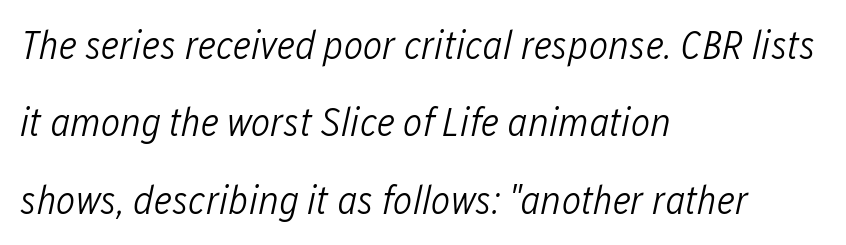
{"italic": "yes", "lean": "right", "slant_degrees": 12, "bold": "no", "weight": "light", "width": "condensed", "stroke_contrast": "low", "x_height": "medium", "monospaced": "no", "underline": "no", "align": "left", "line_spacing_ratio": 1.89, "letter_spacing": "normal", "letter_spacing_em": 0.0, "glyph_px": 41}
